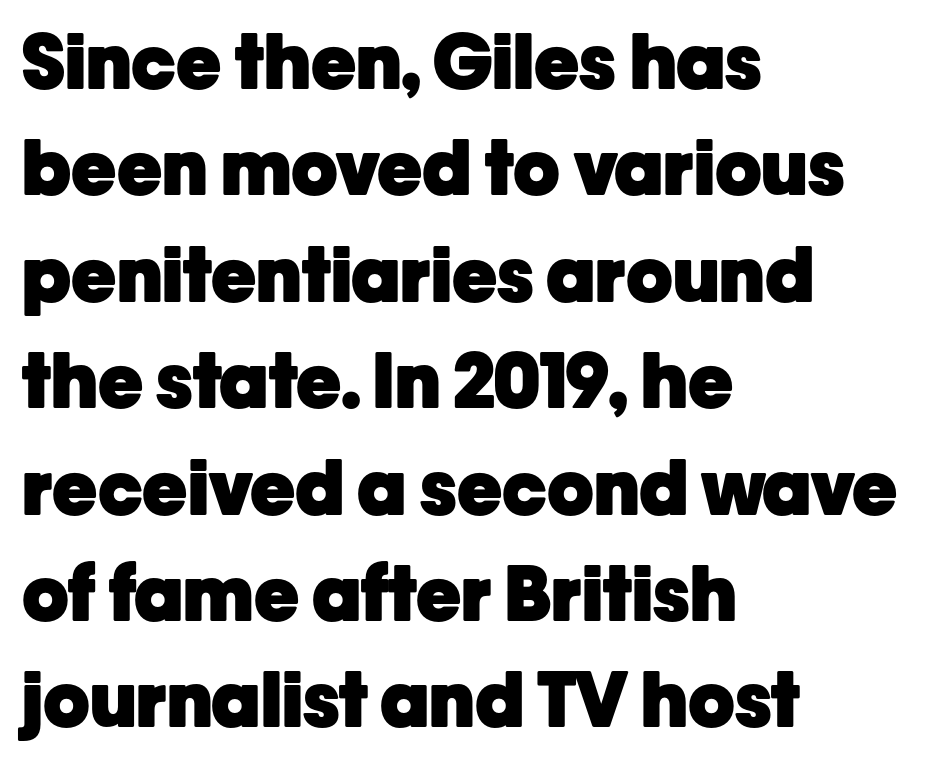
Q: Is the text bold? A: Yes.
Q: Is the text italic (slanted)? A: No, it is upright.
Q: Is the typeface a serif or a sans-serif typeface? A: Sans-serif.
Q: Is the text underlined? A: No.
Q: How is the paragraph aligned? A: Left-aligned.
Q: Is the spacing between letters normal or unusually wide? A: Normal.
Q: Is the spacing between lines tight, normal or loose? A: Normal.
Q: Width (condensed, normal, or wide)? A: Normal.
Q: Stroke contrast? A: Low.
Q: x-height? A: Medium.
Q: Monospaced? A: No.
